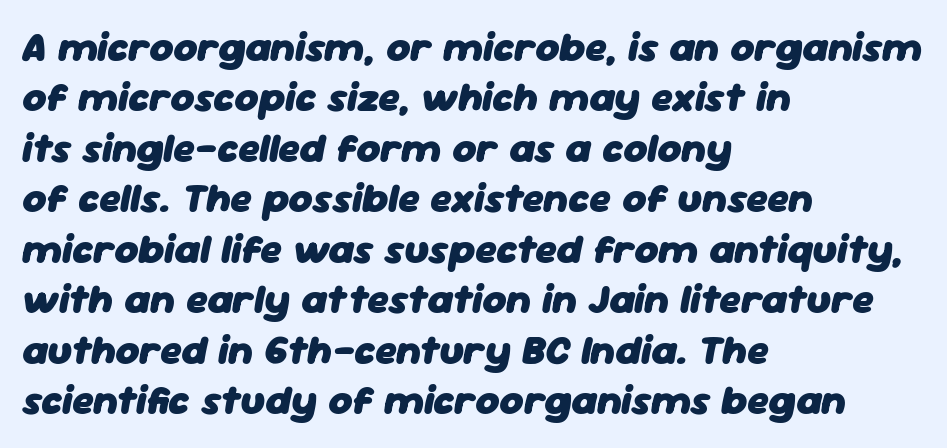
Q: Is the text bold? A: Yes.
Q: Is the text italic (slanted)? A: Yes, it leans right by about 11 degrees.
Q: Is the text underlined? A: No.
Q: How is the paragraph aligned? A: Left-aligned.
Q: Is the spacing between letters normal or unusually wide? A: Normal.
Q: Width (condensed, normal, or wide)? A: Normal.
Q: Stroke contrast? A: Low.
Q: x-height? A: Medium.
Q: Monospaced? A: No.
